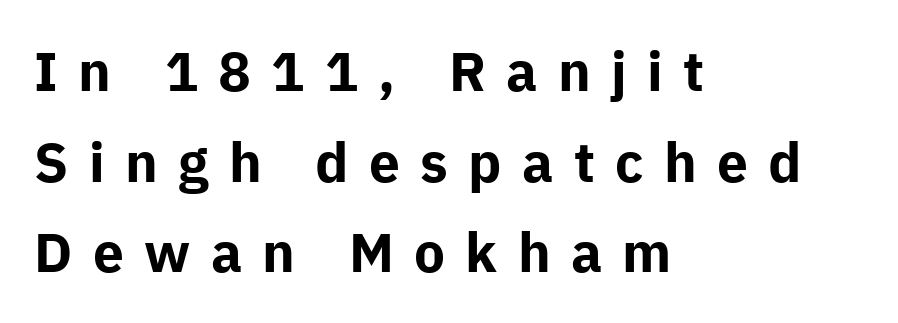
Q: Is the text bold? A: Yes.
Q: Is the text italic (slanted)? A: No, it is upright.
Q: Is the typeface a serif or a sans-serif typeface? A: Sans-serif.
Q: Is the text underlined? A: No.
Q: How is the paragraph aligned? A: Left-aligned.
Q: Is the spacing between letters normal or unusually wide? A: Unusually wide.
Q: Is the spacing between lines tight, normal or loose? A: Normal.
Q: Width (condensed, normal, or wide)? A: Normal.
Q: Stroke contrast? A: Low.
Q: x-height? A: Medium.
Q: Monospaced? A: No.
